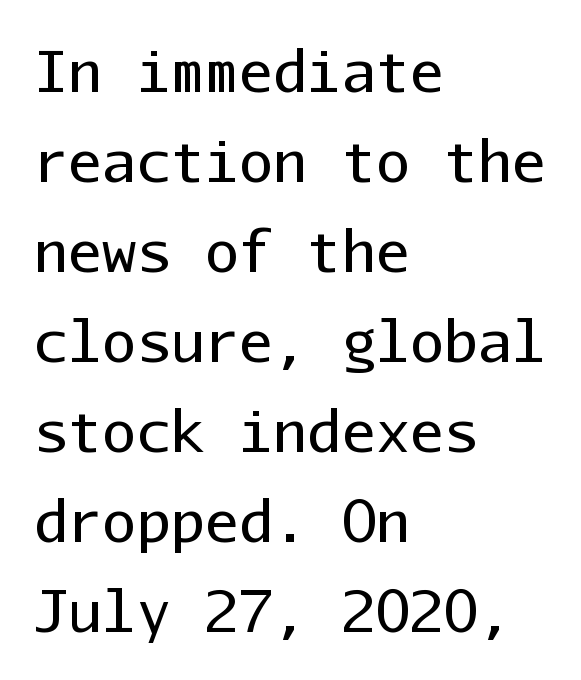
The image shows 57 px regular-weight sans-serif type, upright, monospaced; set left-aligned, normal line spacing (1.58x), normal letter spacing, not underlined; low stroke contrast and a medium x-height.
